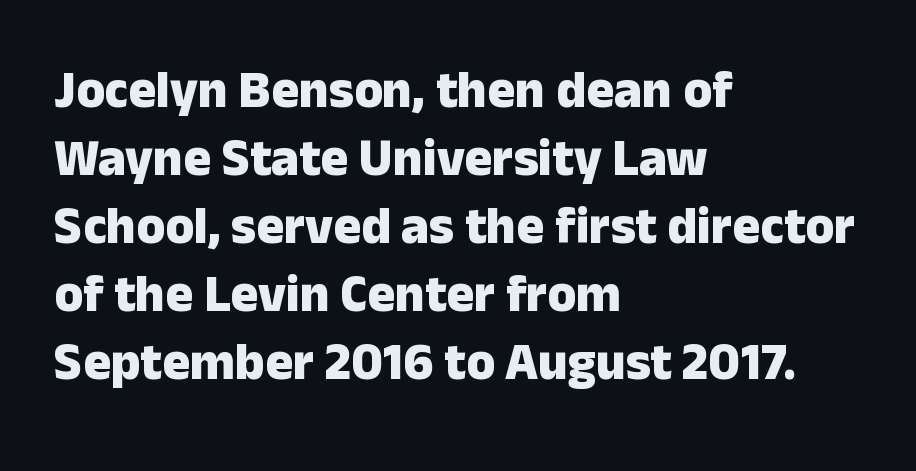
The image shows 52 px heavy sans-serif type, upright; set left-aligned, normal line spacing (1.31x), normal letter spacing, not underlined; low stroke contrast and a medium x-height.
